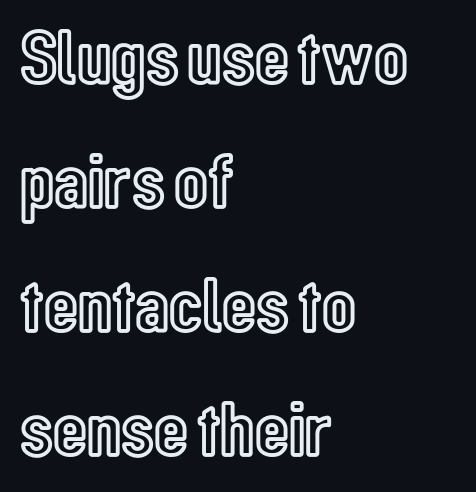
The image shows 78 px condensed type, upright; set left-aligned, normal line spacing (1.59x), normal letter spacing, not underlined; a medium x-height.
